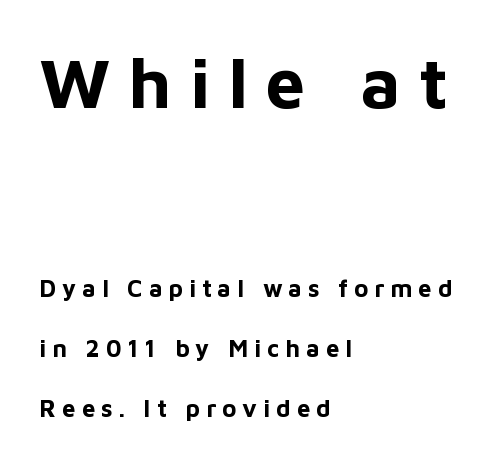
The image shows 71 px bold sans-serif type, upright; set left-aligned, loose line spacing (2.5x), unusually wide letter spacing (+0.25 em), not underlined; the first (top) block is 2.96x larger; low stroke contrast and a medium x-height.
